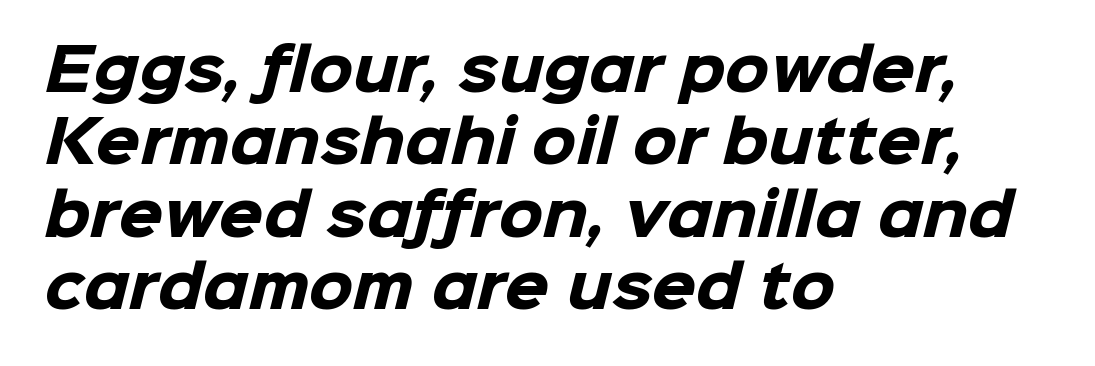
The image shows 57 px heavy sans-serif type; set left-aligned, normal line spacing (1.27x), normal letter spacing, not underlined; low stroke contrast and a medium x-height.
